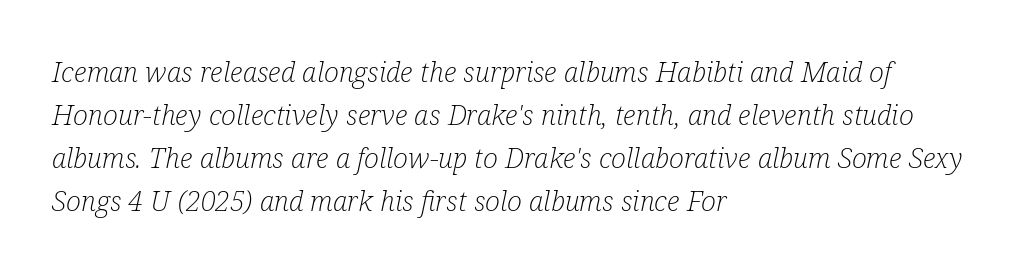
{"serif": "yes", "italic": "yes", "lean": "right", "slant_degrees": 12, "bold": "no", "weight": "light", "width": "condensed", "stroke_contrast": "low", "x_height": "medium", "monospaced": "no", "underline": "no", "align": "left", "line_spacing": "normal", "line_spacing_ratio": 1.53, "letter_spacing": "normal", "letter_spacing_em": 0.0, "glyph_px": 28}
